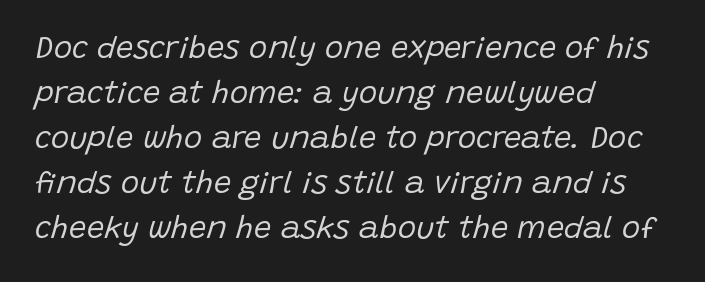
{"italic": "yes", "lean": "right", "slant_degrees": 15, "bold": "no", "weight": "regular", "width": "normal", "stroke_contrast": "low", "x_height": "large", "monospaced": "no", "underline": "no", "align": "left", "line_spacing": "normal", "line_spacing_ratio": 1.45, "letter_spacing": "normal", "letter_spacing_em": 0.0, "glyph_px": 31}
